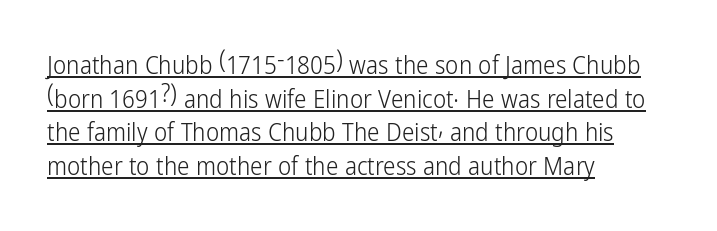
The image shows 25 px text type, upright; set left-aligned, normal line spacing (1.35x), normal letter spacing, underlined.
